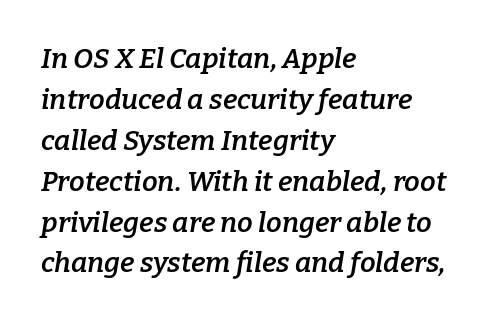
Q: Is the text bold? A: Semi-bold.
Q: Is the text italic (slanted)? A: Yes, it leans right by about 9 degrees.
Q: Is the typeface a serif or a sans-serif typeface? A: Serif.
Q: Is the text underlined? A: No.
Q: How is the paragraph aligned? A: Left-aligned.
Q: Is the spacing between letters normal or unusually wide? A: Normal.
Q: Is the spacing between lines tight, normal or loose? A: Normal.
Q: Width (condensed, normal, or wide)? A: Normal.
Q: Stroke contrast? A: Low.
Q: x-height? A: Medium.
Q: Monospaced? A: No.
